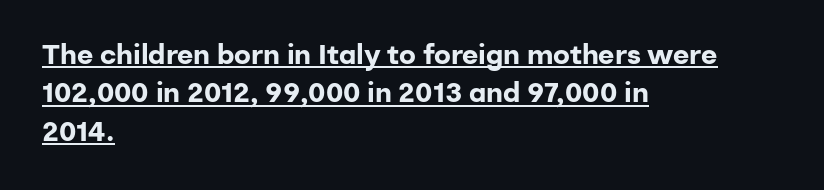
Q: Is the text bold? A: Yes.
Q: Is the text italic (slanted)? A: No, it is upright.
Q: Is the typeface a serif or a sans-serif typeface? A: Sans-serif.
Q: Is the text underlined? A: Yes.
Q: How is the paragraph aligned? A: Left-aligned.
Q: Is the spacing between letters normal or unusually wide? A: Normal.
Q: Is the spacing between lines tight, normal or loose? A: Normal.
Q: Width (condensed, normal, or wide)? A: Normal.
Q: Stroke contrast? A: Low.
Q: x-height? A: Medium.
Q: Monospaced? A: No.
